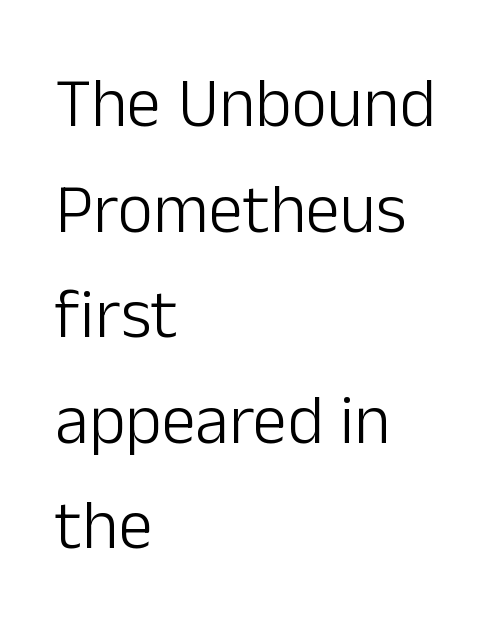
Q: Is the text bold? A: No.
Q: Is the text italic (slanted)? A: No, it is upright.
Q: Is the typeface a serif or a sans-serif typeface? A: Sans-serif.
Q: Is the text underlined? A: No.
Q: How is the paragraph aligned? A: Left-aligned.
Q: Is the spacing between letters normal or unusually wide? A: Normal.
Q: Is the spacing between lines tight, normal or loose? A: Normal.
Q: Width (condensed, normal, or wide)? A: Normal.
Q: Stroke contrast? A: Low.
Q: x-height? A: Medium.
Q: Monospaced? A: No.
